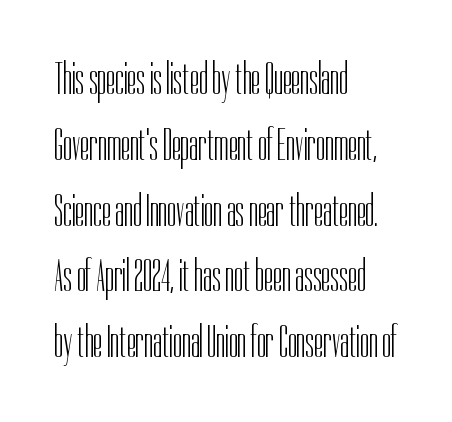
The image shows 46 px light, condensed sans-serif type, upright; set left-aligned, normal line spacing (1.43x), normal letter spacing, not underlined; low stroke contrast and a medium x-height.
